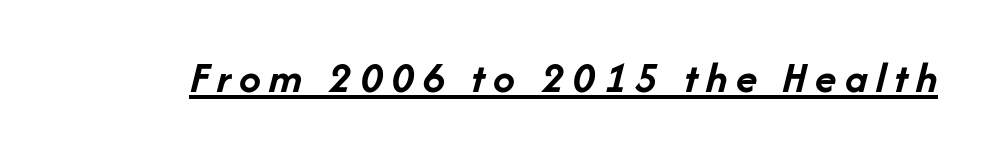
Here the designer chose a conventional face with non-uniform glyph widths. Is the type bold? Yes — the strokes are clearly thick and heavy. Underline: present. The rendering applies a slant to the glyphs.
